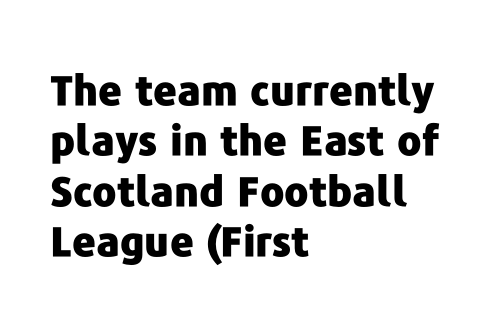
The image shows 41 px heavy sans-serif type, upright; set left-aligned, line spacing 1.23x, normal letter spacing, not underlined; low stroke contrast and a medium x-height.
